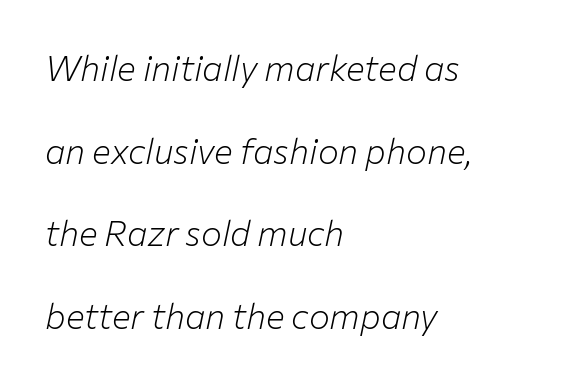
Q: Is the text bold? A: No.
Q: Is the text italic (slanted)? A: Yes, it leans right by about 12 degrees.
Q: Is the text underlined? A: No.
Q: How is the paragraph aligned? A: Left-aligned.
Q: Is the spacing between letters normal or unusually wide? A: Normal.
Q: Is the spacing between lines tight, normal or loose? A: Loose.
Q: Width (condensed, normal, or wide)? A: Normal.
Q: Stroke contrast? A: Low.
Q: x-height? A: Medium.
Q: Monospaced? A: No.
